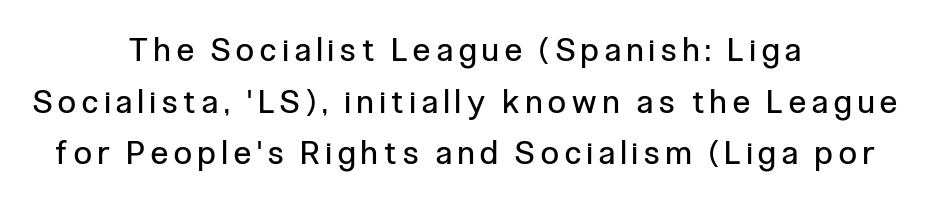
The typesetting does not lean heavy: it is not bold. Inter-character spacing is expanded well beyond the font's built-in metrics. A typesetter would call this proportional, since set widths differ per character. Quick note: interline space is typical. To sum up the face: it is a sans, with no serifs.
